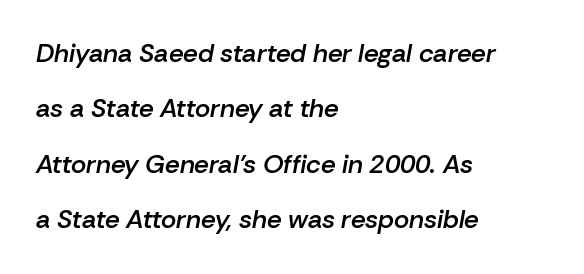
The image shows 26 px text type, italic (leaning right); set left-aligned, loose line spacing (2.13x), normal letter spacing, not underlined.
